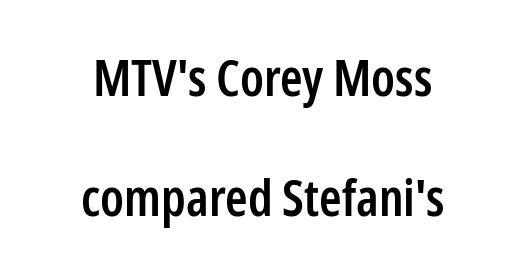
{"serif": "no", "italic": "no", "bold": "semi", "weight": "semibold", "width": "condensed", "stroke_contrast": "low", "x_height": "medium", "monospaced": "no", "underline": "no", "align": "center", "line_spacing": "loose", "line_spacing_ratio": 2.35, "letter_spacing": "normal", "letter_spacing_em": 0.0, "glyph_px": 51}
